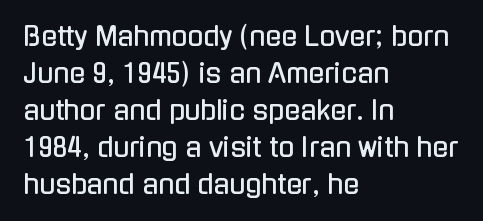
The image shows 26 px text type, upright; set left-aligned, normal line spacing (1.42x), normal letter spacing, not underlined.
